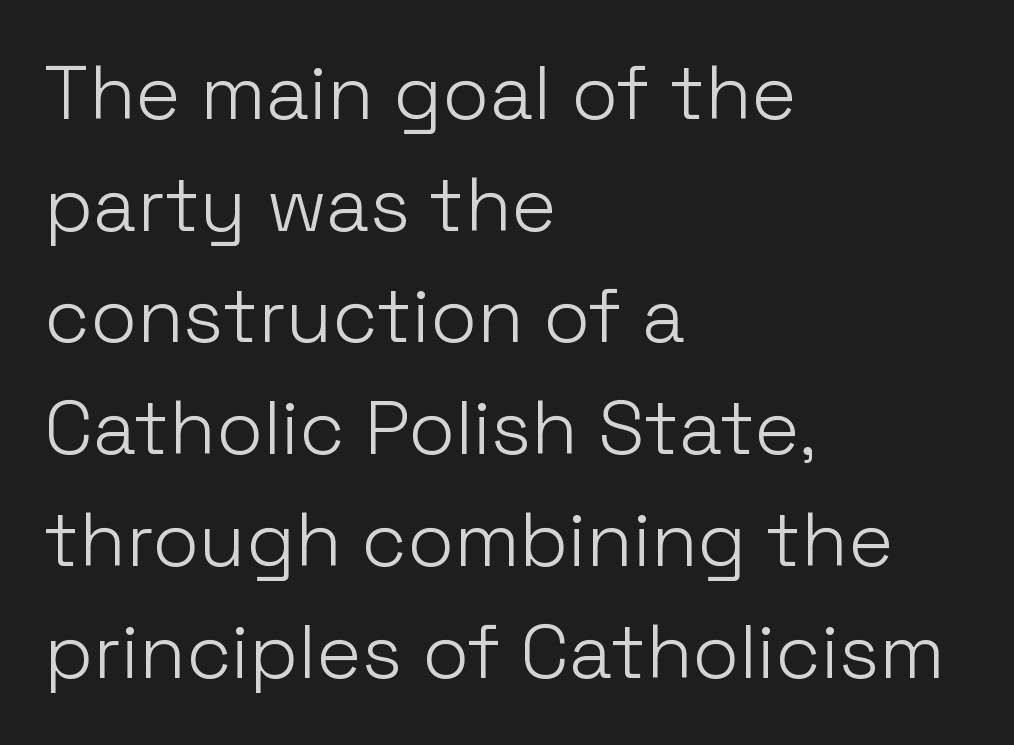
{"serif": "no", "italic": "no", "bold": "no", "weight": "light", "width": "normal", "stroke_contrast": "low", "x_height": "medium", "monospaced": "no", "underline": "no", "align": "left", "line_spacing": "normal", "line_spacing_ratio": 1.47, "letter_spacing": "normal", "letter_spacing_em": 0.0, "glyph_px": 76}
